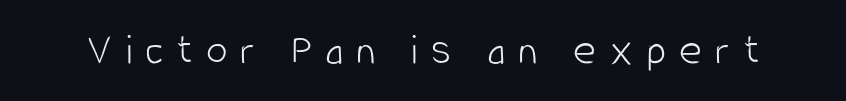
Q: Is the text bold? A: No.
Q: Is the text italic (slanted)? A: No, it is upright.
Q: Is the typeface a serif or a sans-serif typeface? A: Sans-serif.
Q: Is the text underlined? A: No.
Q: Is the spacing between letters normal or unusually wide? A: Unusually wide.
Q: Width (condensed, normal, or wide)? A: Condensed.
Q: Stroke contrast? A: Low.
Q: x-height? A: Large.
Q: Monospaced? A: No.
